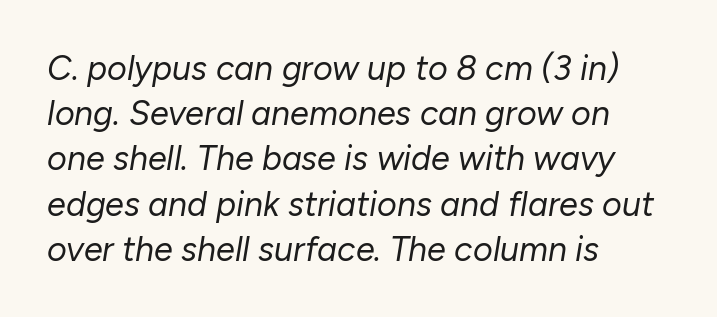
How are the letters spaced? Ordinarily, with no added tracking. Caption: multi-line text, flush left, ragged right. Is there much room between lines? A standard amount, neither cramped nor airy. Letters have the restrained weight of plain body copy at most.
